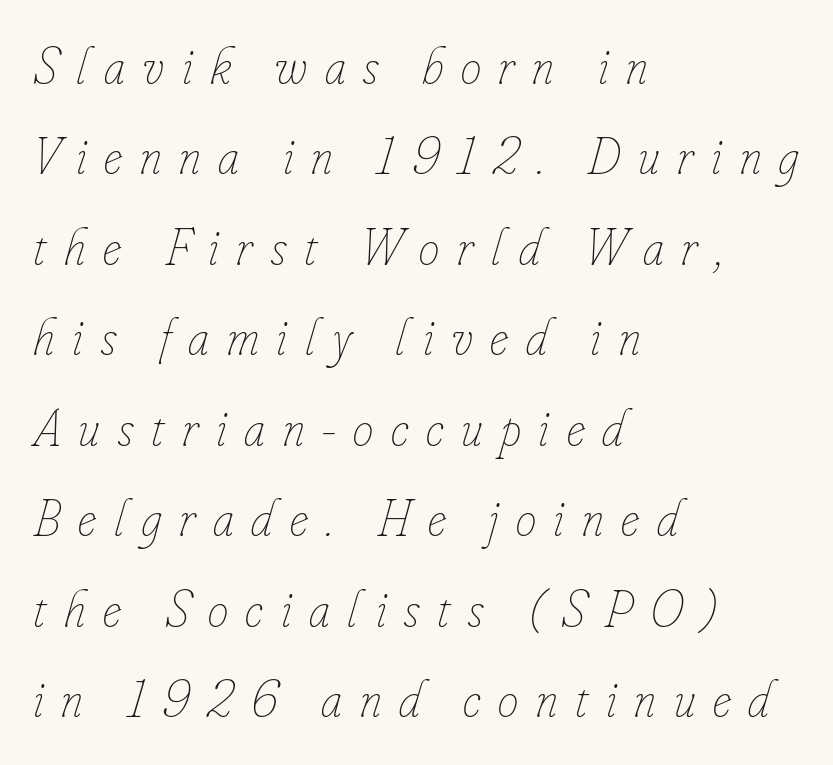
The image shows 52 px thin, condensed type, italic (leaning right); set left-aligned, line spacing 1.74x, unusually wide letter spacing (+0.34 em), not underlined; low stroke contrast and a small x-height.
